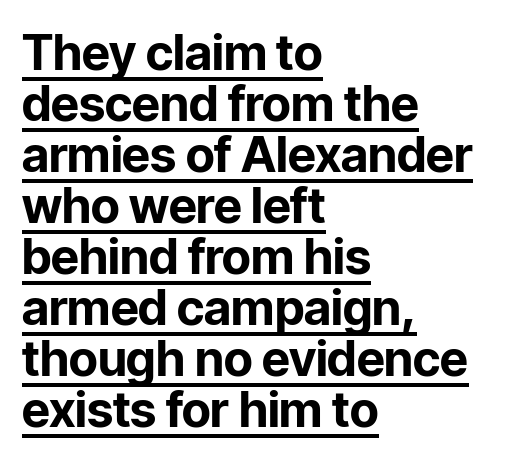
The image shows 49 px bold sans-serif type, upright; set left-aligned, tight line spacing (1.04x), normal letter spacing, underlined; low stroke contrast and a medium x-height.
